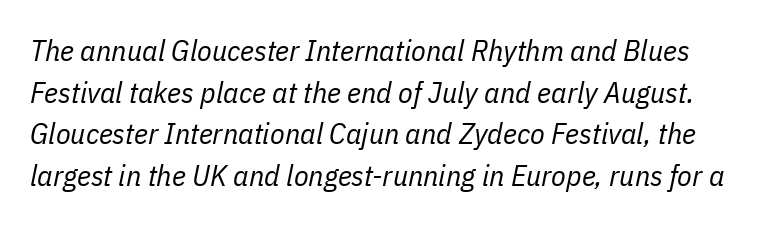
{"italic": "yes", "lean": "right", "slant_degrees": 11, "bold": "no", "weight": "regular", "width": "condensed", "stroke_contrast": "low", "x_height": "medium", "monospaced": "no", "underline": "no", "line_spacing": "normal", "line_spacing_ratio": 1.39, "letter_spacing": "normal", "letter_spacing_em": 0.0, "glyph_px": 30}
